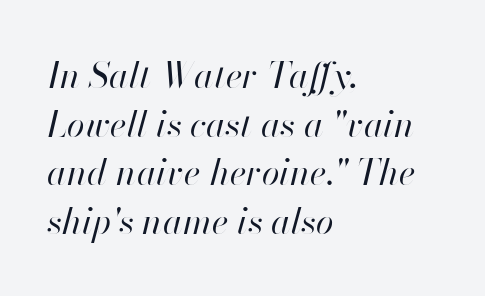
The image shows 36 px regular-weight type, italic (leaning right); set left-aligned, normal line spacing (1.35x), normal letter spacing, not underlined; high stroke contrast and a small x-height.
